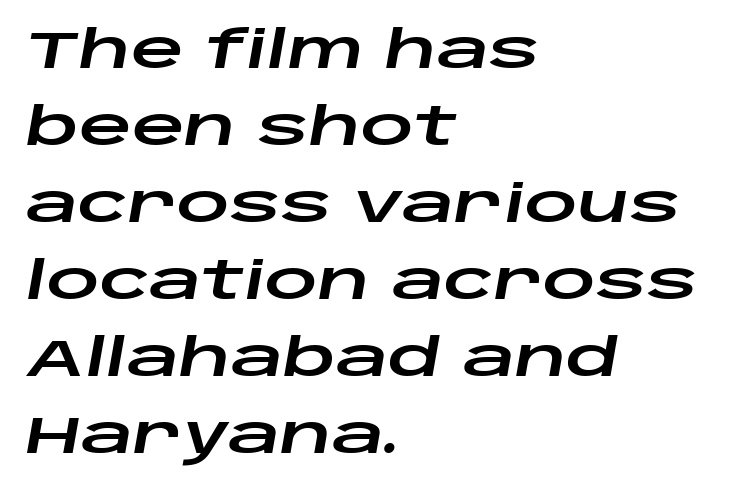
The image shows 52 px wide type, italic (leaning right); set left-aligned, normal line spacing (1.48x), normal letter spacing, not underlined; low stroke contrast and a large x-height.
